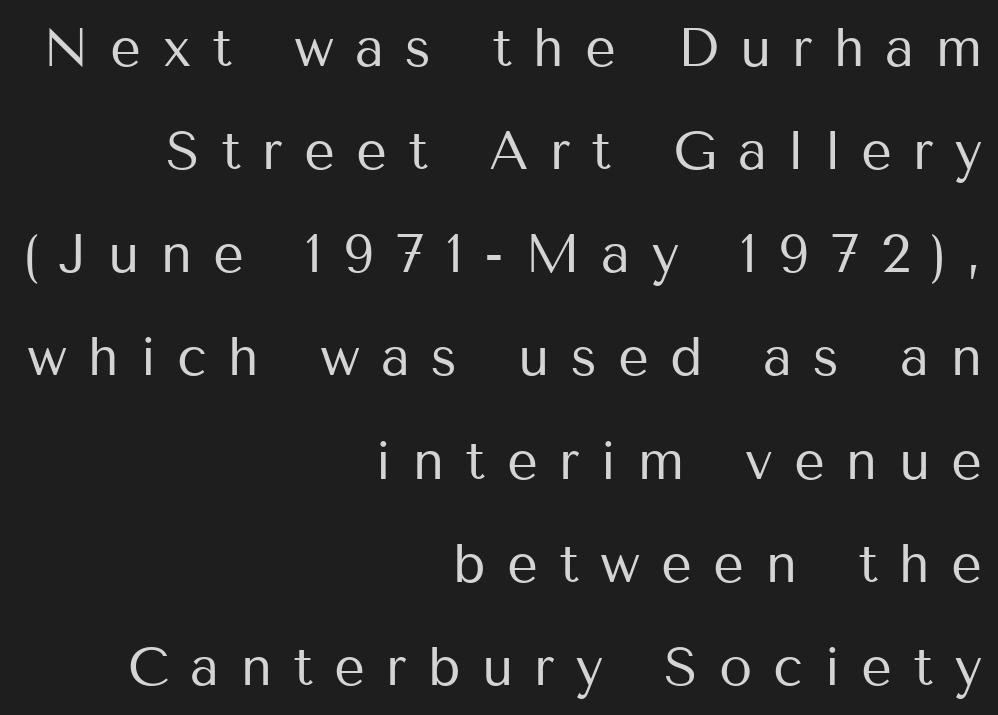
{"serif": "no", "italic": "no", "bold": "no", "weight": "regular", "width": "normal", "stroke_contrast": "medium", "x_height": "medium", "monospaced": "no", "underline": "no", "align": "right", "line_spacing": "loose", "line_spacing_ratio": 1.91, "letter_spacing": "wide", "letter_spacing_em": 0.39, "glyph_px": 54}
